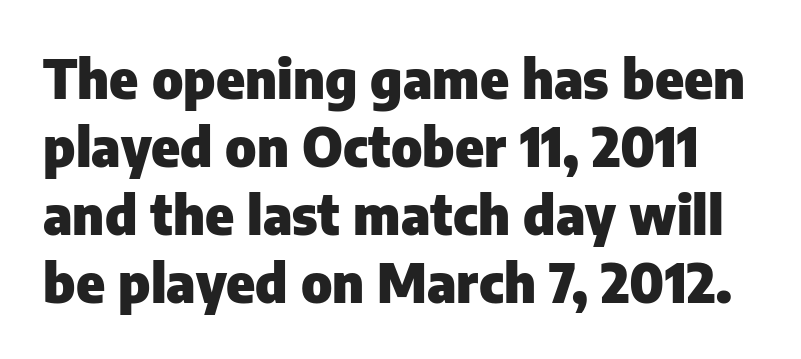
{"serif": "no", "italic": "no", "bold": "yes", "weight": "heavy", "width": "normal", "stroke_contrast": "low", "x_height": "medium", "monospaced": "no", "underline": "no", "line_spacing": "normal", "line_spacing_ratio": 1.26, "letter_spacing": "normal", "letter_spacing_em": 0.0, "glyph_px": 54}
